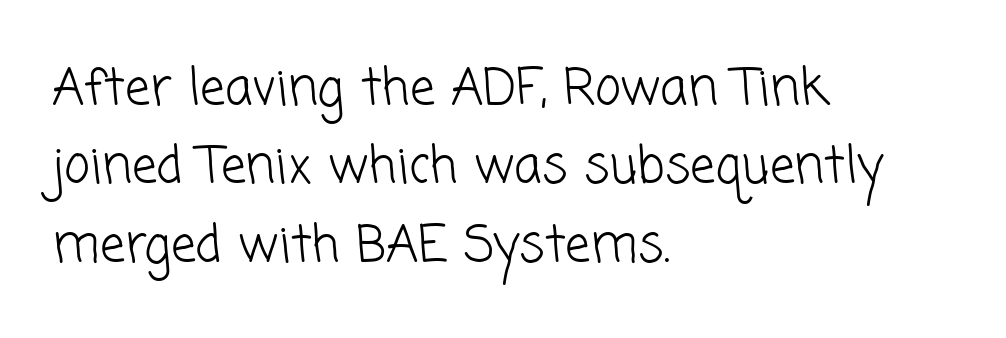
Q: Is the text bold? A: No.
Q: Is the typeface a serif or a sans-serif typeface? A: Sans-serif.
Q: Is the text underlined? A: No.
Q: How is the paragraph aligned? A: Left-aligned.
Q: Is the spacing between letters normal or unusually wide? A: Normal.
Q: Is the spacing between lines tight, normal or loose? A: Normal.
Q: Width (condensed, normal, or wide)? A: Normal.
Q: Stroke contrast? A: Low.
Q: x-height? A: Medium.
Q: Monospaced? A: No.
